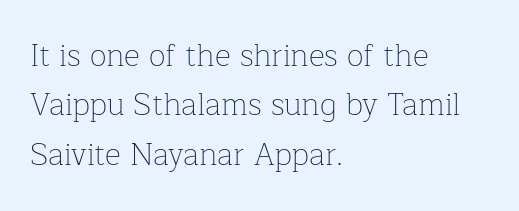
The image shows 31 px thin serif type, upright; set left-aligned, normal line spacing (1.59x), normal letter spacing, not underlined; low stroke contrast and a medium x-height.
